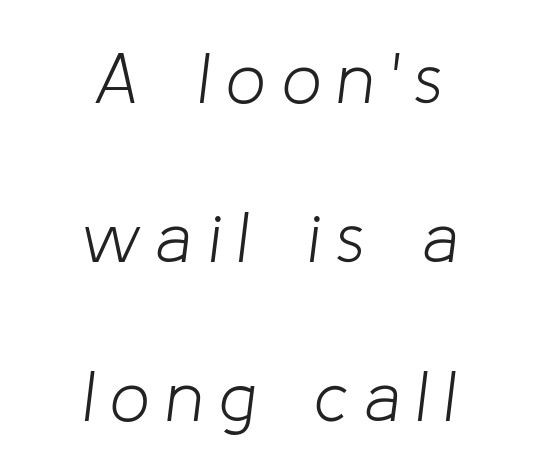
Q: Is the text bold? A: No.
Q: Is the text italic (slanted)? A: Yes, it leans right by about 8 degrees.
Q: Is the text underlined? A: No.
Q: How is the paragraph aligned? A: Centered.
Q: Is the spacing between letters normal or unusually wide? A: Unusually wide.
Q: Is the spacing between lines tight, normal or loose? A: Loose.
Q: Width (condensed, normal, or wide)? A: Normal.
Q: Stroke contrast? A: Low.
Q: x-height? A: Medium.
Q: Monospaced? A: No.
